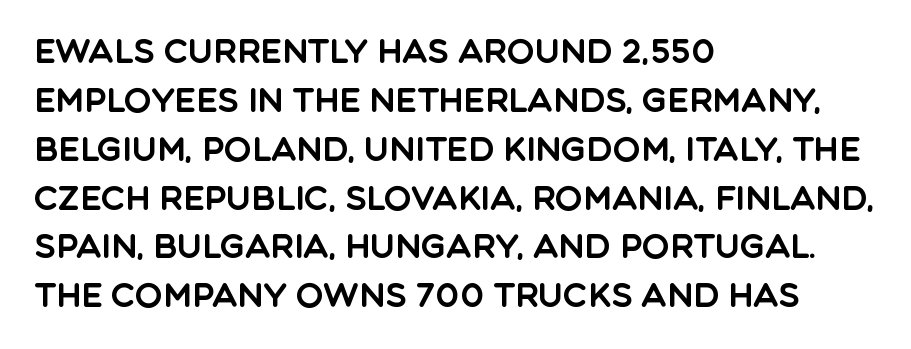
Q: Is the text italic (slanted)? A: No, it is upright.
Q: Is the typeface a serif or a sans-serif typeface? A: Sans-serif.
Q: Is the text underlined? A: No.
Q: How is the paragraph aligned? A: Left-aligned.
Q: Is the spacing between letters normal or unusually wide? A: Normal.
Q: Is the spacing between lines tight, normal or loose? A: Normal.
Q: Width (condensed, normal, or wide)? A: Normal.
Q: x-height? A: Large.
Q: Monospaced? A: No.
